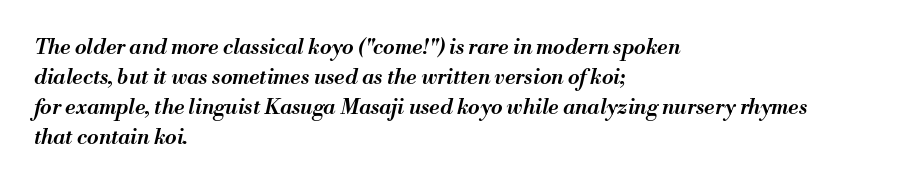
Q: Is the text bold? A: Semi-bold.
Q: Is the text italic (slanted)? A: Yes, it leans right by about 13 degrees.
Q: Is the text underlined? A: No.
Q: How is the paragraph aligned? A: Left-aligned.
Q: Is the spacing between letters normal or unusually wide? A: Normal.
Q: Is the spacing between lines tight, normal or loose? A: Normal.
